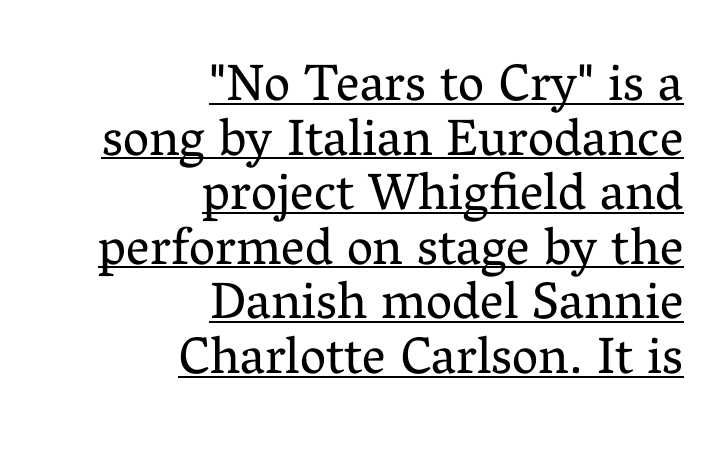
Q: Is the text bold? A: No.
Q: Is the text italic (slanted)? A: No, it is upright.
Q: Is the typeface a serif or a sans-serif typeface? A: Serif.
Q: Is the text underlined? A: Yes.
Q: How is the paragraph aligned? A: Right-aligned.
Q: Is the spacing between letters normal or unusually wide? A: Normal.
Q: Is the spacing between lines tight, normal or loose? A: Tight.
Q: Width (condensed, normal, or wide)? A: Normal.
Q: Stroke contrast? A: Medium.
Q: x-height? A: Medium.
Q: Monospaced? A: No.
